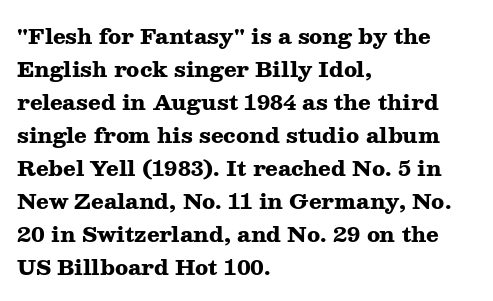
The sample has been set heavy, in full bold. Any mark beneath the type? The region is blank. The ragged edge is on the right, which tells us the setting is flush left. This sample uses plain, unmodified letter spacing. Posture: vertical. Does the leading feel generous? No, just average.
